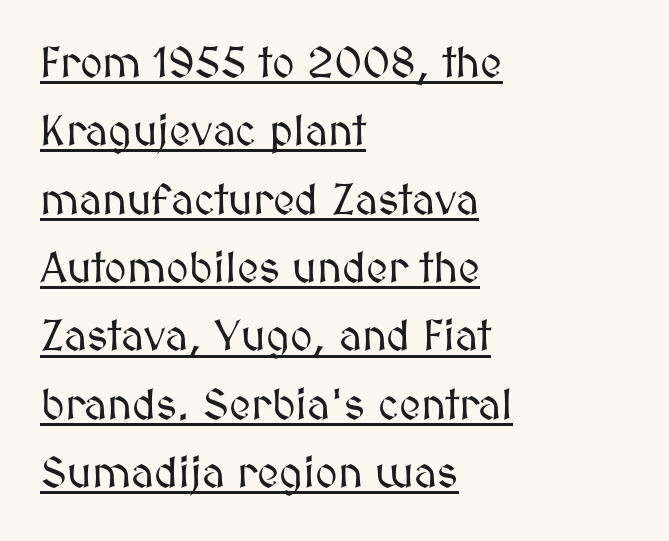
A typographer would call this underscored text. Honestly, the row spacing looks completely unremarkable. Tracking here is standard; glyphs follow each other at the usual distance. Where is the straight margin? On the left.
